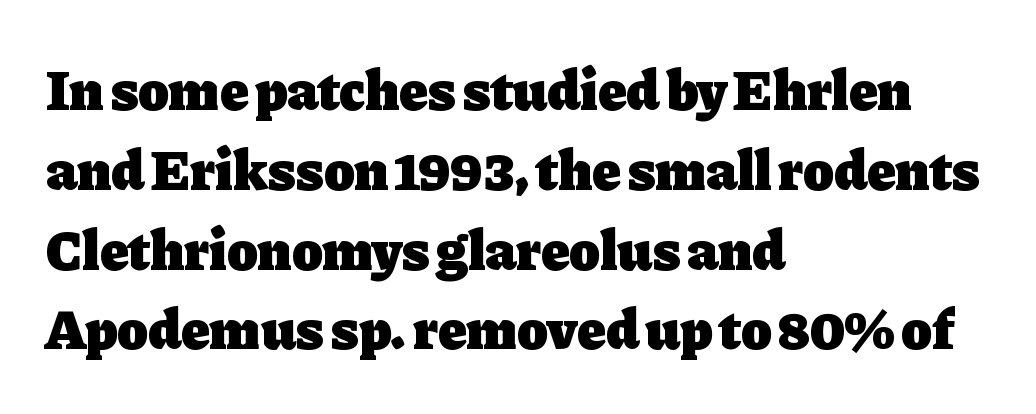
The type is set solid horizontally, with unmodified tracking. Every letter is thick-stroked: bold, no question. A normal amount of white space separates one row of letters from the next. Anything drawn beneath the words? Only blank space. Proportional: the letters do not fall into vertical columns.
